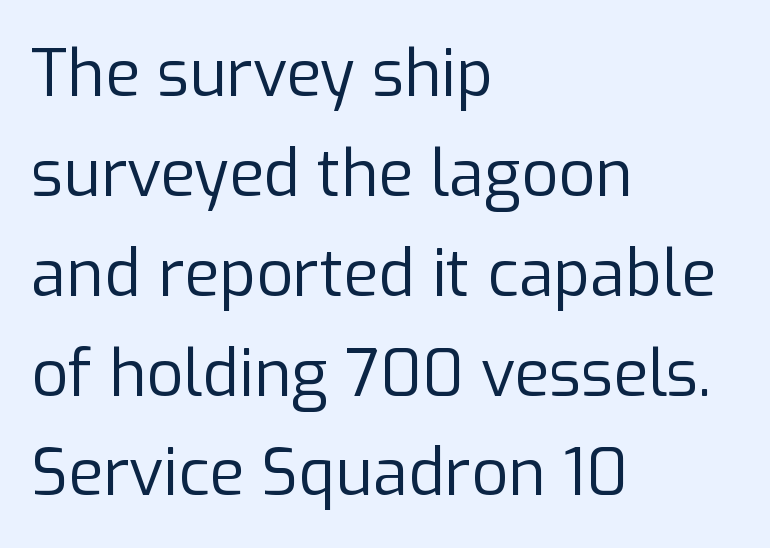
Q: Is the text bold? A: No.
Q: Is the text italic (slanted)? A: No, it is upright.
Q: Is the typeface a serif or a sans-serif typeface? A: Sans-serif.
Q: Is the text underlined? A: No.
Q: How is the paragraph aligned? A: Left-aligned.
Q: Is the spacing between letters normal or unusually wide? A: Normal.
Q: Is the spacing between lines tight, normal or loose? A: Normal.
Q: Width (condensed, normal, or wide)? A: Normal.
Q: Stroke contrast? A: Low.
Q: x-height? A: Medium.
Q: Monospaced? A: No.
